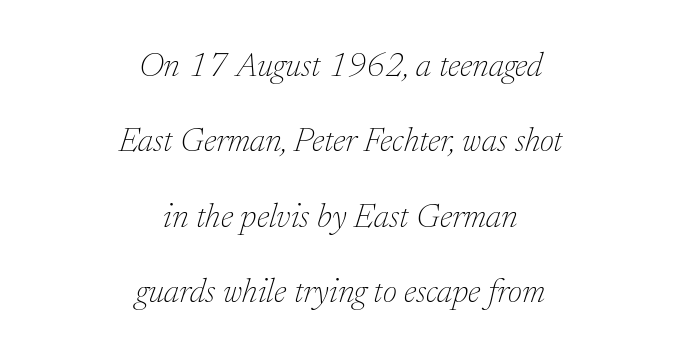
{"serif": "yes", "italic": "yes", "lean": "right", "slant_degrees": 17, "bold": "no", "weight": "thin", "width": "normal", "stroke_contrast": "low", "x_height": "medium", "monospaced": "no", "underline": "no", "align": "center", "line_spacing": "loose", "line_spacing_ratio": 2.22, "letter_spacing": "normal", "letter_spacing_em": 0.0, "glyph_px": 34}
